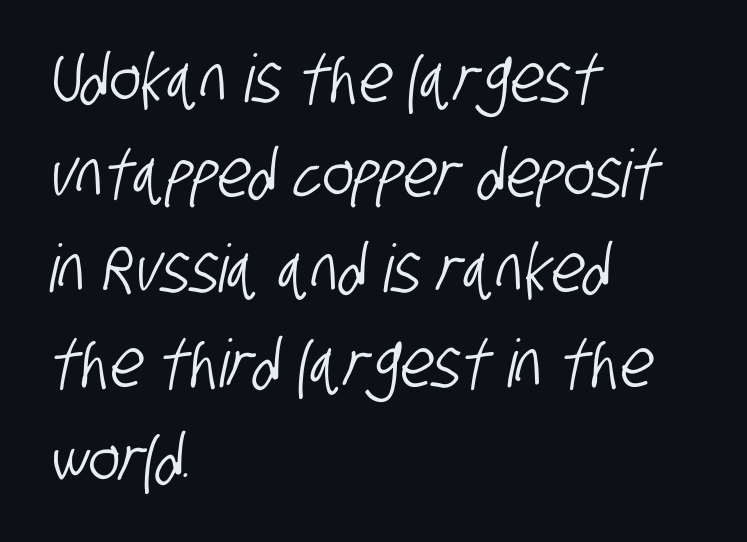
The image shows 66 px condensed sans-serif type; set left-aligned, normal line spacing (1.44x), normal letter spacing, not underlined; low stroke contrast and a large x-height.
